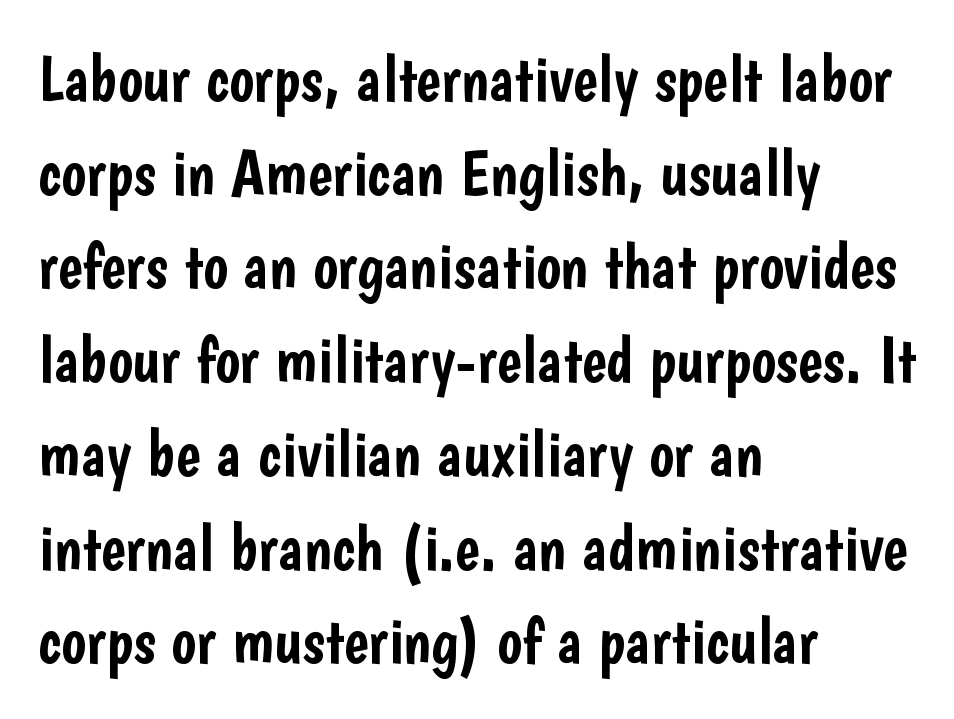
Q: Is the text italic (slanted)? A: No, it is upright.
Q: Is the typeface a serif or a sans-serif typeface? A: Sans-serif.
Q: Is the text underlined? A: No.
Q: How is the paragraph aligned? A: Left-aligned.
Q: Is the spacing between letters normal or unusually wide? A: Normal.
Q: Is the spacing between lines tight, normal or loose? A: Normal.
Q: Width (condensed, normal, or wide)? A: Condensed.
Q: Stroke contrast? A: Low.
Q: x-height? A: Medium.
Q: Monospaced? A: No.
